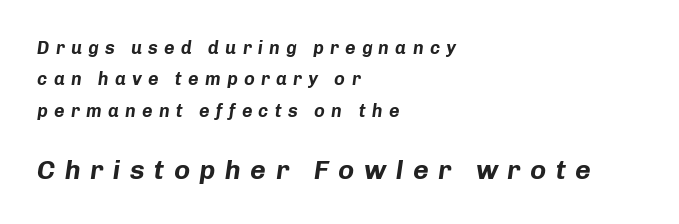
Q: Is the text bold? A: Yes.
Q: Is the text italic (slanted)? A: Yes, it leans right by about 8 degrees.
Q: Is the text underlined? A: No.
Q: How is the paragraph aligned? A: Left-aligned.
Q: Is the spacing between letters normal or unusually wide? A: Unusually wide.
Q: Which block of text is set in a larger size, the first (top) or the second (bottom)? A: The second (bottom) one.
